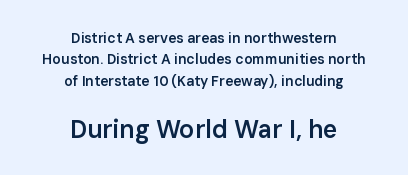
{"italic": "no", "bold": "semi", "underline": "no", "align": "center", "line_spacing": "normal", "line_spacing_ratio": 1.52, "letter_spacing": "normal", "letter_spacing_em": 0.0, "larger_block": "second", "size_ratio": 1.79, "glyph_px": 25}
